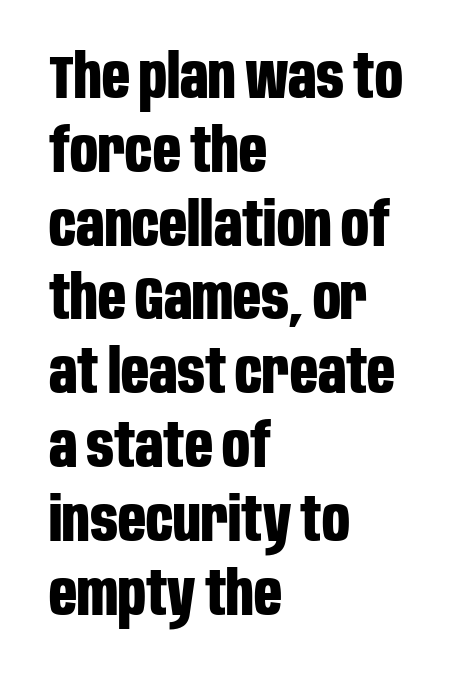
The font's upright variant was chosen for this text. Anything drawn beneath the words? Only blank space. Serifs: no, the terminals of the letterforms are clean. Layout note: lines flush left. The face used here is proportionally spaced, like ordinary book or web type. The rendering uses a bold face; every stroke is thick and dark.
